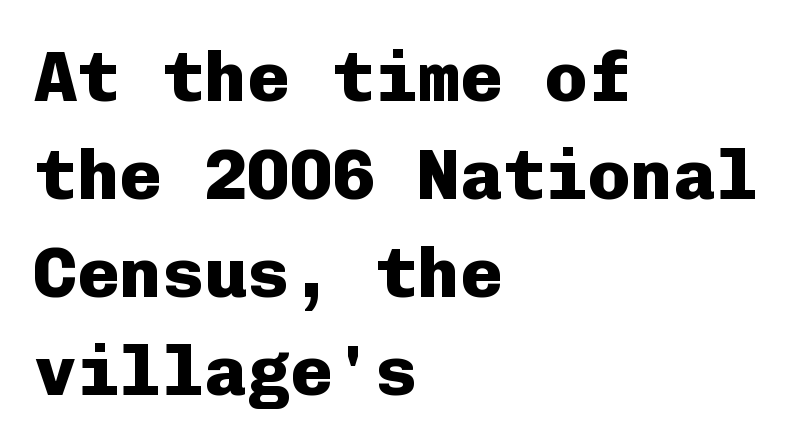
Here the designer chose a console-style face with uniform glyph widths. Chunky letters — that's bold for sure. Ascenders rise straight up at ninety degrees. Spacing between characters is what you'd get straight out of the box.
